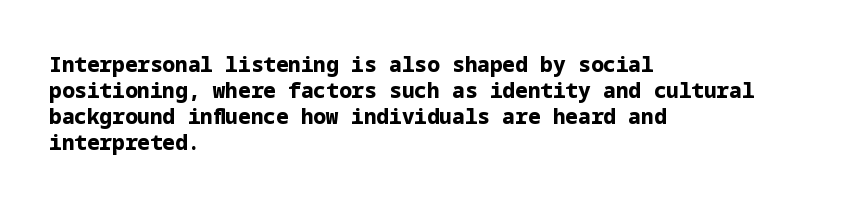
Q: Is the text bold? A: Yes.
Q: Is the text italic (slanted)? A: No, it is upright.
Q: Is the text underlined? A: No.
Q: How is the paragraph aligned? A: Left-aligned.
Q: Is the spacing between letters normal or unusually wide? A: Normal.
